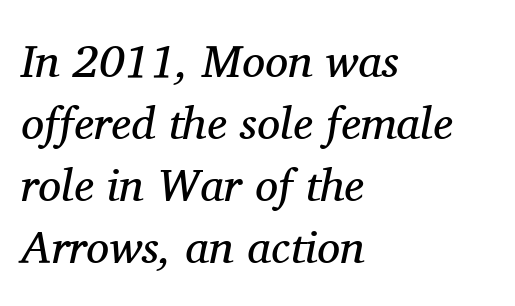
The glyphs look as if they've been sheared to an angle. Descenders hang freely into open space. What stands out about the letter spacing? Nothing — it is the standard amount. Here the designer chose a conventional face with non-uniform glyph widths.
